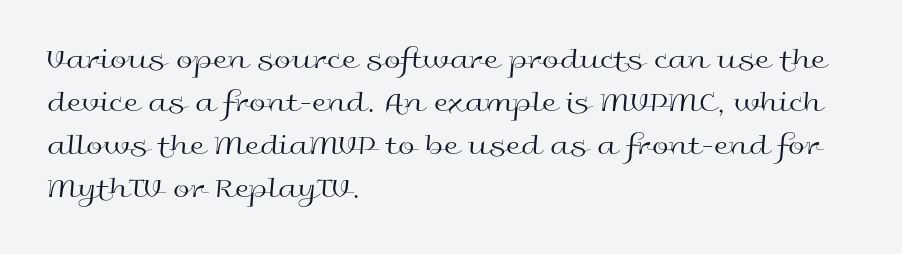
You could call the tracking neutral — neither tight nor loose. The characters display no serif detailing; their extremities are plain. The words here are not underlined. Vertical spacing — default. Style check: upright. Think standard paragraph weight, or any step lighter than that.
